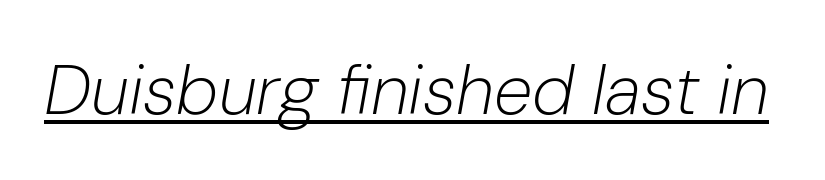
Q: Is the text bold? A: No.
Q: Is the text italic (slanted)? A: Yes, it leans right by about 10 degrees.
Q: Is the text underlined? A: Yes.
Q: Is the spacing between letters normal or unusually wide? A: Normal.
Q: Width (condensed, normal, or wide)? A: Normal.
Q: Stroke contrast? A: Low.
Q: x-height? A: Medium.
Q: Monospaced? A: No.
